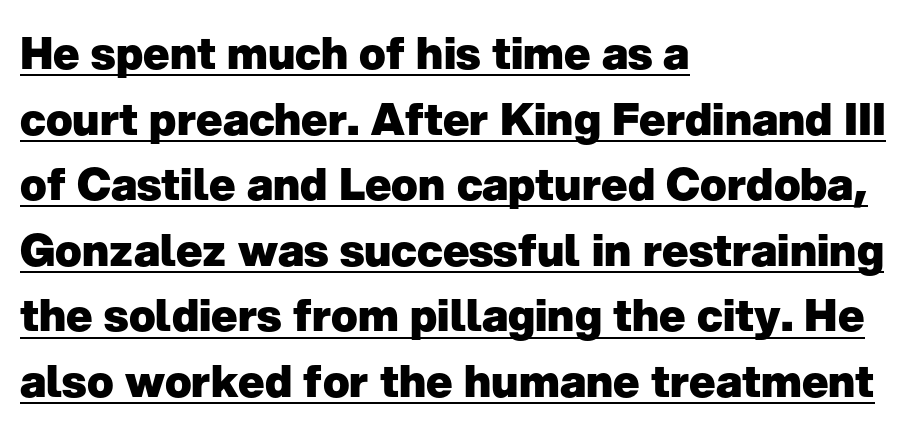
The sample has been set heavy, in full bold. Line beginnings align vertically; line endings do not. Each letter's strokes conclude bluntly, with no projecting serifs. Horizontal bands of white between lines are of average thickness.
